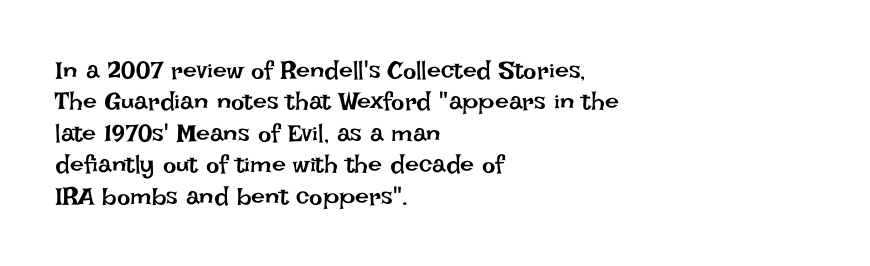
No letter is thick-stroked: the sample isn't bold. This is roman type, the default non-slanted kind. One glance says typical: line gaps are just what's usual. Plain, unruled lines of type. This sample is left-justified, so line endings fall wherever the words run out.
